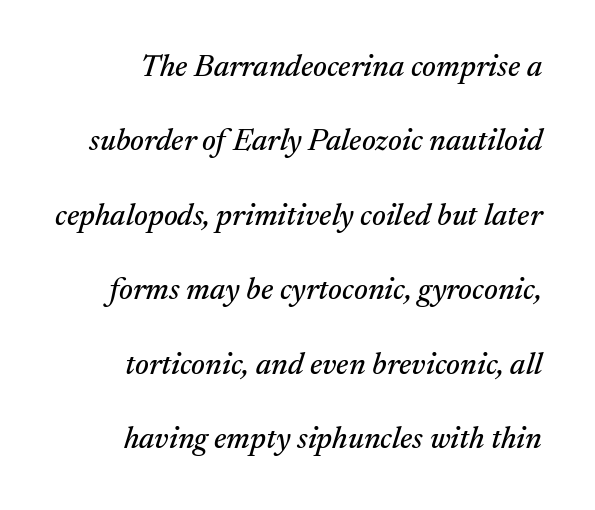
Quick note: interline space is abundant. These lines are rendered in a variable-pitch font. Each row of text sits above clean, open space. You can tell it's italic because the verticals aren't actually vertical.
